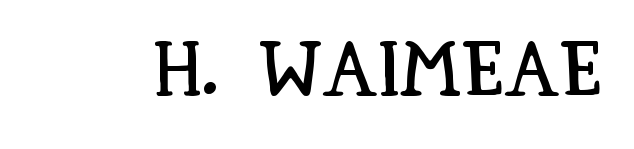
The specimen reads as upright at a glance. The letters advance in unequal steps, a hallmark of proportional type. The foot of each line stays bare and open. The type is set solid horizontally, with unmodified tracking.
